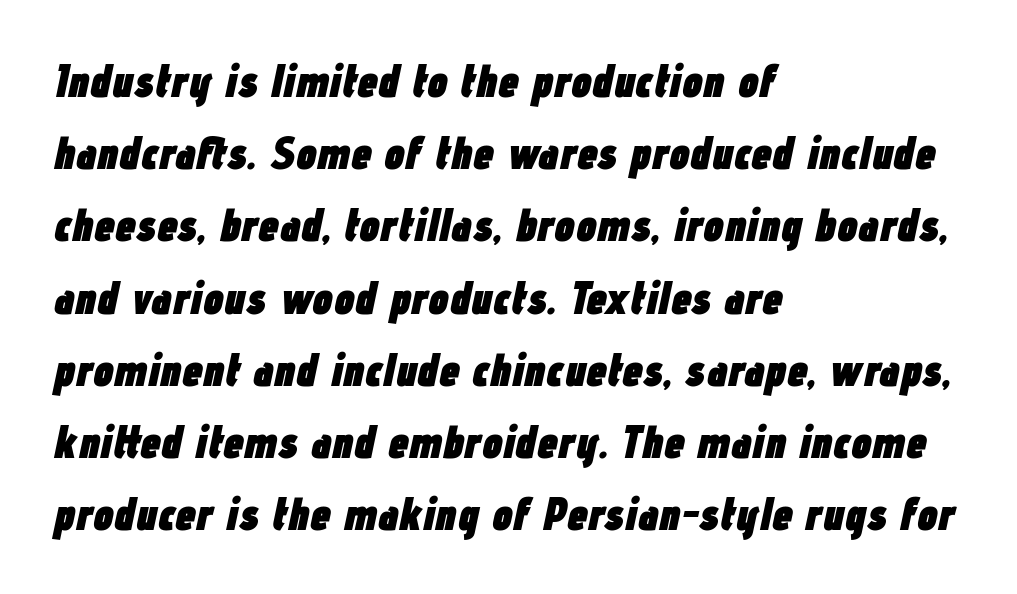
{"italic": "yes", "lean": "right", "slant_degrees": 12, "bold": "yes", "weight": "heavy", "width": "condensed", "stroke_contrast": "low", "x_height": "medium", "monospaced": "no", "underline": "no", "align": "left", "line_spacing": "normal", "line_spacing_ratio": 1.57, "letter_spacing": "normal", "letter_spacing_em": 0.0, "glyph_px": 46}
